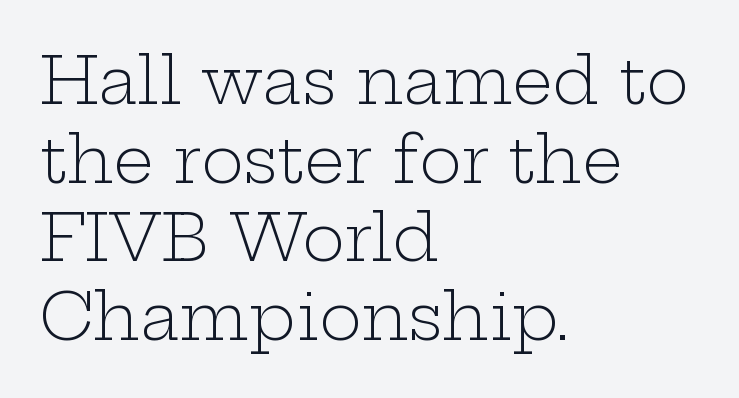
Unlike a clean sans, this face finishes its strokes with serifs. Every stem runs plumb, perpendicular to the baseline. Nobody touched the tracking dial on this one. These glyphs show unthickened strokes, regular width or finer. The space beneath each line is pristine and unruled. Teacher's note: observe the even left margin — that is flush-left alignment.
